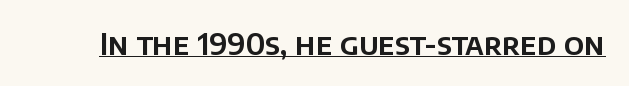
Q: Is the text italic (slanted)? A: No, it is upright.
Q: Is the typeface a serif or a sans-serif typeface? A: Sans-serif.
Q: Is the text underlined? A: Yes.
Q: Is the spacing between letters normal or unusually wide? A: Normal.
Q: Width (condensed, normal, or wide)? A: Normal.
Q: Stroke contrast? A: Low.
Q: x-height? A: Large.
Q: Monospaced? A: No.
